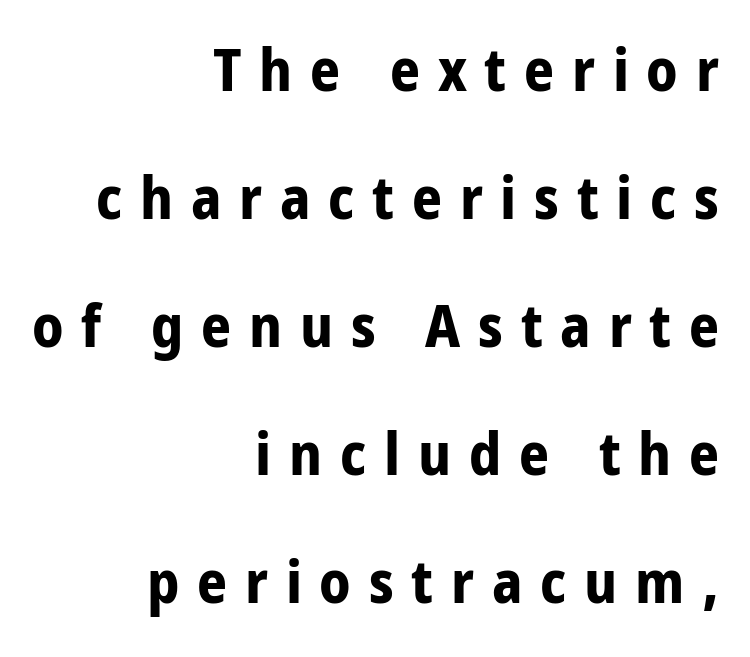
Q: Is the text bold? A: Yes.
Q: Is the text italic (slanted)? A: No, it is upright.
Q: Is the typeface a serif or a sans-serif typeface? A: Sans-serif.
Q: Is the text underlined? A: No.
Q: How is the paragraph aligned? A: Right-aligned.
Q: Is the spacing between letters normal or unusually wide? A: Unusually wide.
Q: Is the spacing between lines tight, normal or loose? A: Loose.
Q: Width (condensed, normal, or wide)? A: Condensed.
Q: Stroke contrast? A: Low.
Q: x-height? A: Large.
Q: Monospaced? A: No.
